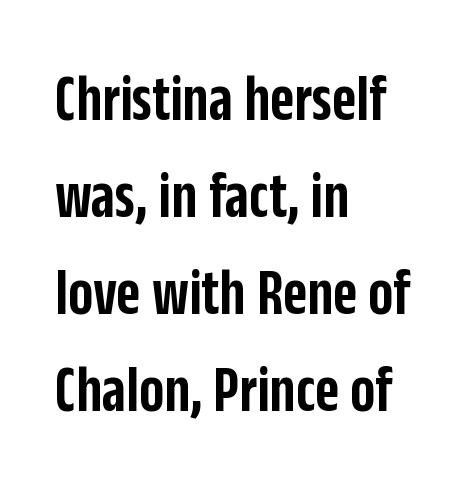
The image shows 66 px semibold, condensed sans-serif type, upright; set left-aligned, normal line spacing (1.47x), normal letter spacing, not underlined; low stroke contrast and a large x-height.
